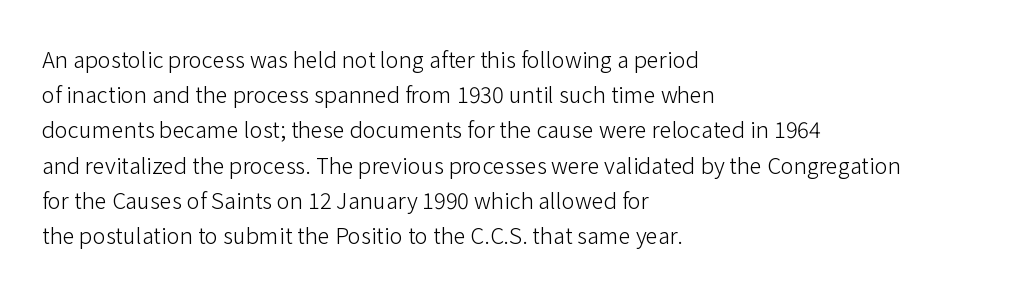
The image shows 22 px text type, upright; set left-aligned, normal line spacing (1.6x), normal letter spacing, not underlined.
